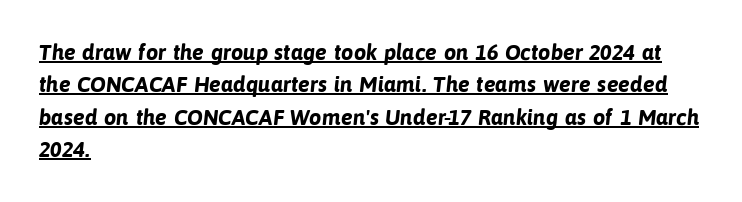
{"bold": "yes", "underline": "yes", "align": "left", "line_spacing": "normal", "line_spacing_ratio": 1.47, "letter_spacing": "normal", "letter_spacing_em": 0.0, "glyph_px": 22}
